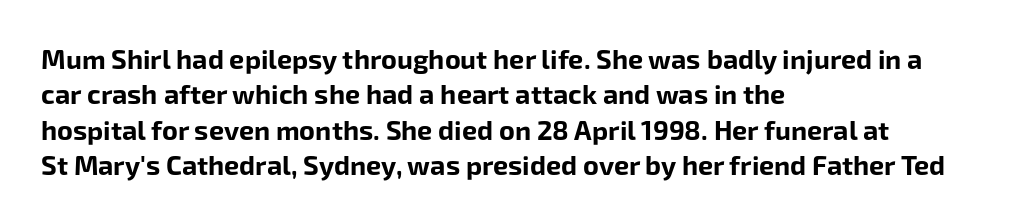
A clean baseline with only descenders dipping below it. These lines stack with their left ends in a neat column. Regular leading. Pretty heavy lettering here — definitely bold. Does extra space separate the letters? No, they use regular spacing.
